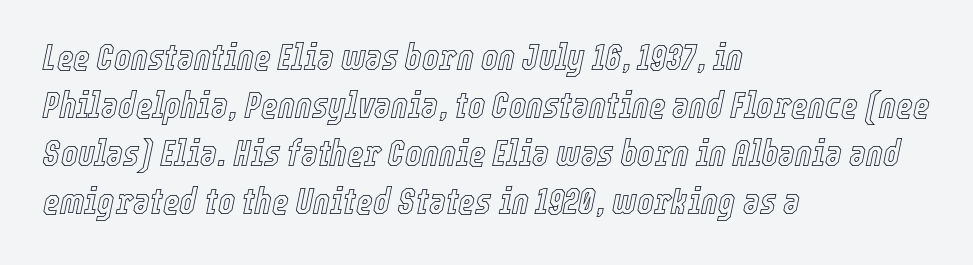
The image shows 36 px condensed type, italic (leaning right); set left-aligned, normal line spacing (1.33x), normal letter spacing, not underlined; a medium x-height.
